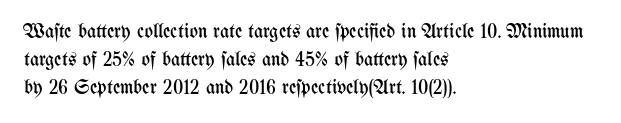
{"italic": "no", "bold": "no", "underline": "no", "align": "left", "line_spacing": "normal", "line_spacing_ratio": 1.39, "letter_spacing": "normal", "letter_spacing_em": 0.0, "glyph_px": 20}
